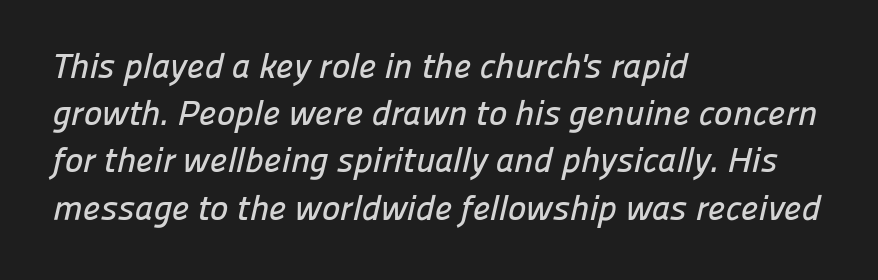
Q: Is the typeface a serif or a sans-serif typeface? A: Sans-serif.
Q: Is the text underlined? A: No.
Q: How is the paragraph aligned? A: Left-aligned.
Q: Is the spacing between letters normal or unusually wide? A: Normal.
Q: Is the spacing between lines tight, normal or loose? A: Normal.
Q: Width (condensed, normal, or wide)? A: Normal.
Q: Stroke contrast? A: Low.
Q: x-height? A: Medium.
Q: Monospaced? A: No.
